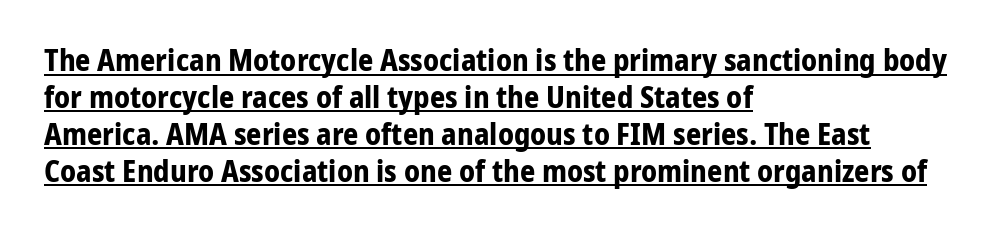
The image shows 30 px bold sans-serif type, upright; set left-aligned, line spacing 1.23x, normal letter spacing, underlined; low stroke contrast and a medium x-height.
